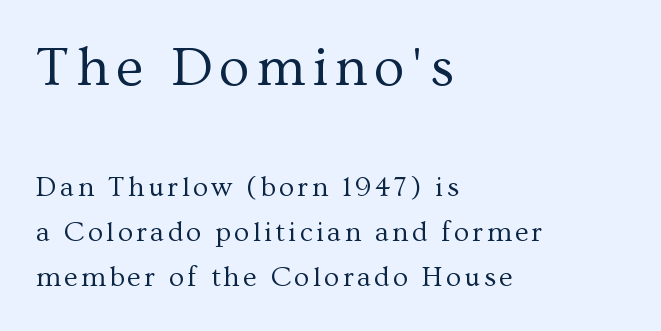
{"serif": "yes", "italic": "no", "bold": "no", "weight": "regular", "width": "normal", "stroke_contrast": "medium", "x_height": "medium", "monospaced": "no", "underline": "no", "align": "left", "line_spacing": "normal", "line_spacing_ratio": 1.61, "larger_block": "first", "size_ratio": 2.0, "glyph_px": 56}
